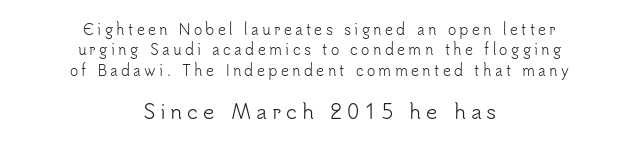
{"italic": "no", "bold": "no", "underline": "no", "align": "center", "line_spacing": "normal", "line_spacing_ratio": 1.46, "letter_spacing": "wide", "letter_spacing_em": 0.24, "larger_block": "second", "size_ratio": 1.43, "glyph_px": 20}
